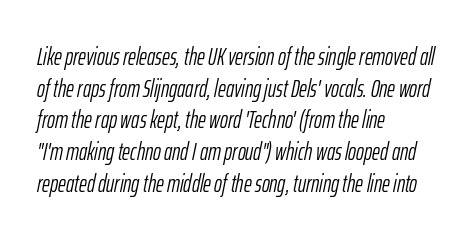
The image shows 24 px text type, italic (leaning right); set left-aligned, normal line spacing (1.32x), normal letter spacing, not underlined.
